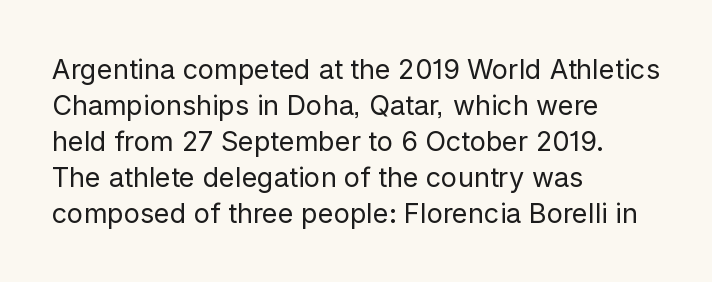
{"italic": "no", "bold": "no", "underline": "no", "align": "left", "line_spacing": "normal", "line_spacing_ratio": 1.33, "letter_spacing": "normal", "letter_spacing_em": 0.0, "glyph_px": 27}
